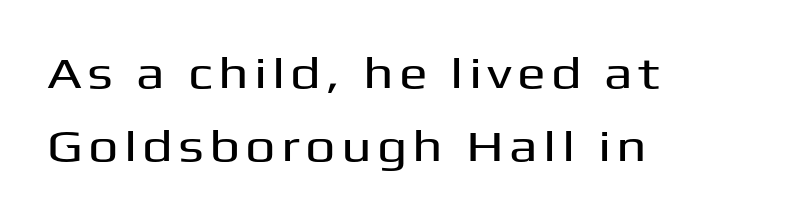
{"serif": "no", "italic": "no", "width": "wide", "stroke_contrast": "medium", "x_height": "medium", "monospaced": "no", "underline": "no", "align": "left", "line_spacing": "normal", "line_spacing_ratio": 1.69, "glyph_px": 43}
